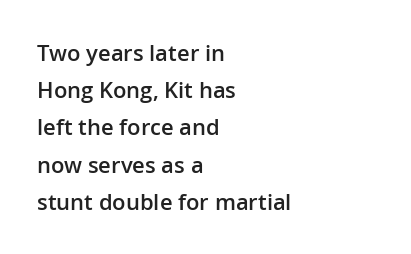
Q: Is the text bold? A: Semi-bold.
Q: Is the text italic (slanted)? A: No, it is upright.
Q: Is the text underlined? A: No.
Q: How is the paragraph aligned? A: Left-aligned.
Q: Is the spacing between letters normal or unusually wide? A: Normal.
Q: Is the spacing between lines tight, normal or loose? A: Normal.
